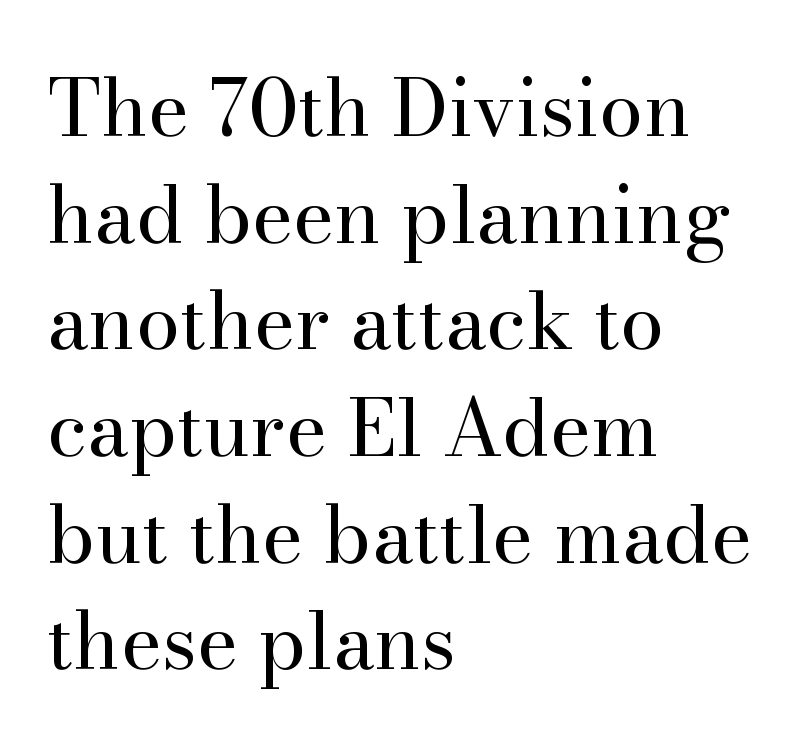
The image shows 79 px regular-weight serif type, upright; set left-aligned, normal line spacing (1.35x), normal letter spacing, not underlined; high stroke contrast and a small x-height.
